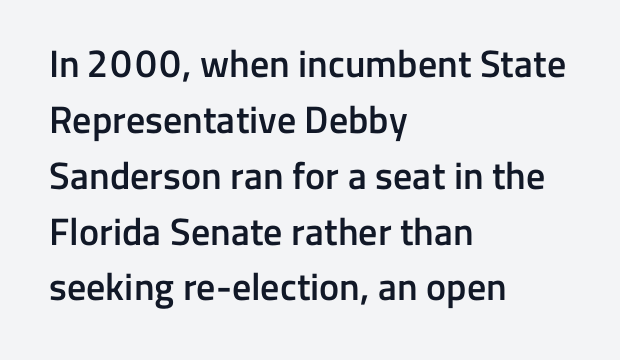
Q: Is the text bold? A: Semi-bold.
Q: Is the text italic (slanted)? A: No, it is upright.
Q: Is the typeface a serif or a sans-serif typeface? A: Sans-serif.
Q: Is the text underlined? A: No.
Q: How is the paragraph aligned? A: Left-aligned.
Q: Is the spacing between letters normal or unusually wide? A: Normal.
Q: Is the spacing between lines tight, normal or loose? A: Normal.
Q: Width (condensed, normal, or wide)? A: Normal.
Q: Stroke contrast? A: Low.
Q: x-height? A: Medium.
Q: Monospaced? A: No.
